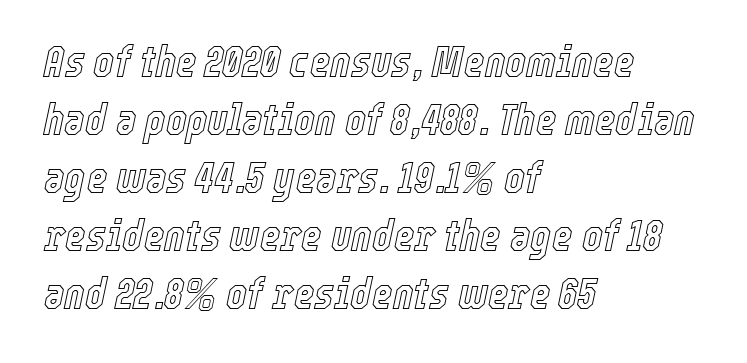
The image shows 44 px condensed type, italic (leaning right); set left-aligned, normal line spacing (1.32x), normal letter spacing, not underlined; a medium x-height.
